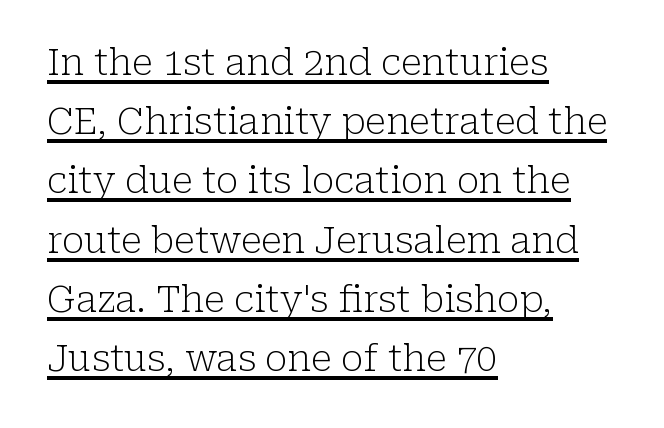
Rows of type keep a routine distance in the vertical direction. Layout note: lines flush left. The glyphs in this specimen are seriffed. Proportional: the letters do not fall into vertical columns.
